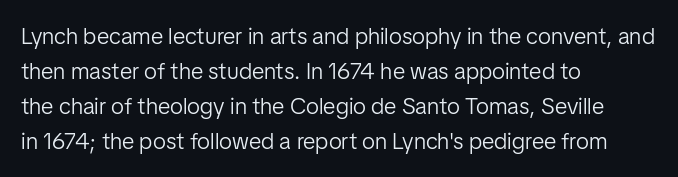
{"italic": "no", "bold": "no", "underline": "no", "align": "left", "line_spacing": "normal", "line_spacing_ratio": 1.52, "letter_spacing": "normal", "letter_spacing_em": 0.0, "glyph_px": 23}
